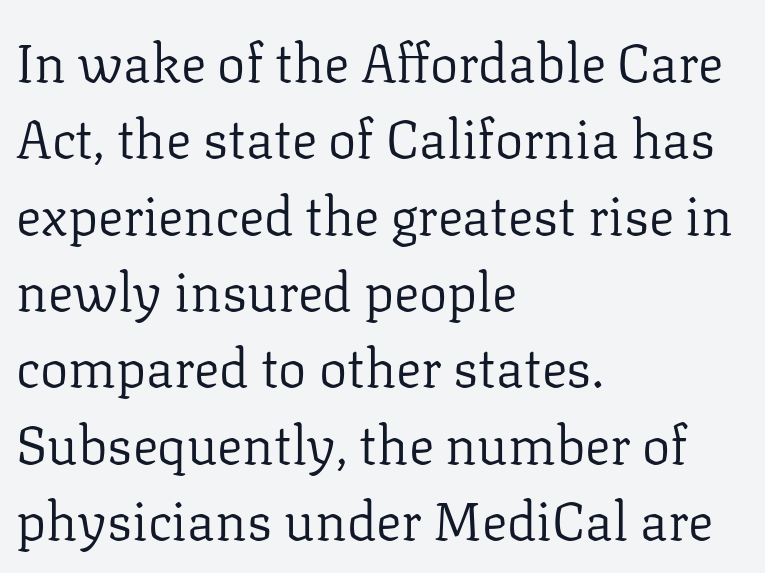
The image shows 53 px regular-weight serif type, upright; set left-aligned, normal line spacing (1.44x), normal letter spacing, not underlined; low stroke contrast and a medium x-height.
